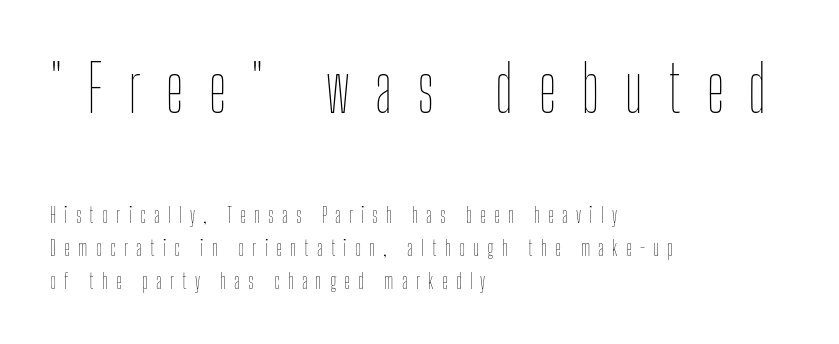
{"italic": "no", "bold": "no", "weight": "thin", "width": "condensed", "stroke_contrast": "low", "x_height": "medium", "monospaced": "no", "underline": "no", "align": "left", "line_spacing": "normal", "line_spacing_ratio": 1.57, "letter_spacing": "wide", "letter_spacing_em": 0.38, "larger_block": "first", "size_ratio": 3.05, "glyph_px": 64}
